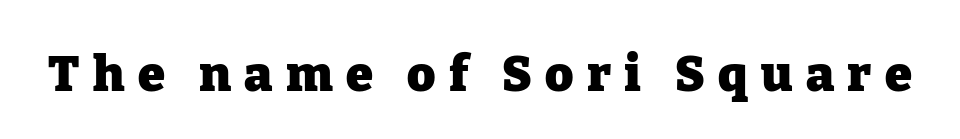
Q: Is the text bold? A: Yes.
Q: Is the text italic (slanted)? A: No, it is upright.
Q: Is the typeface a serif or a sans-serif typeface? A: Serif.
Q: Is the text underlined? A: No.
Q: Is the spacing between letters normal or unusually wide? A: Unusually wide.
Q: Width (condensed, normal, or wide)? A: Normal.
Q: Stroke contrast? A: Low.
Q: x-height? A: Medium.
Q: Monospaced? A: No.
